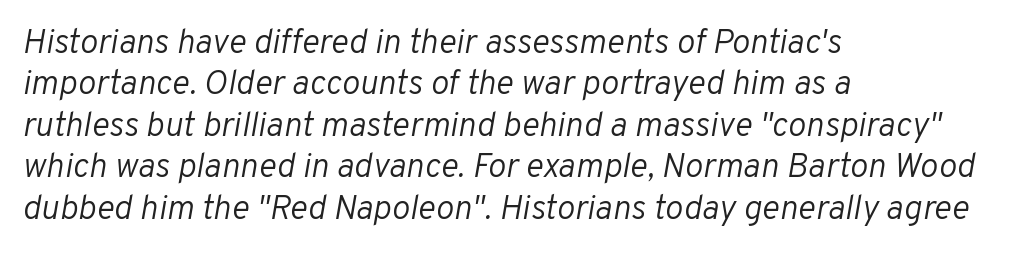
Q: Is the text bold? A: No.
Q: Is the text italic (slanted)? A: Yes, it leans right by about 10 degrees.
Q: Is the text underlined? A: No.
Q: How is the paragraph aligned? A: Left-aligned.
Q: Is the spacing between letters normal or unusually wide? A: Normal.
Q: Width (condensed, normal, or wide)? A: Normal.
Q: Stroke contrast? A: Low.
Q: x-height? A: Medium.
Q: Monospaced? A: No.
